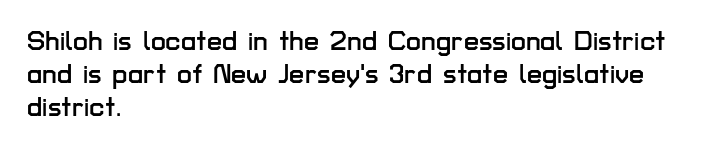
Q: Is the text italic (slanted)? A: No, it is upright.
Q: Is the text underlined? A: No.
Q: How is the paragraph aligned? A: Left-aligned.
Q: Is the spacing between letters normal or unusually wide? A: Normal.
